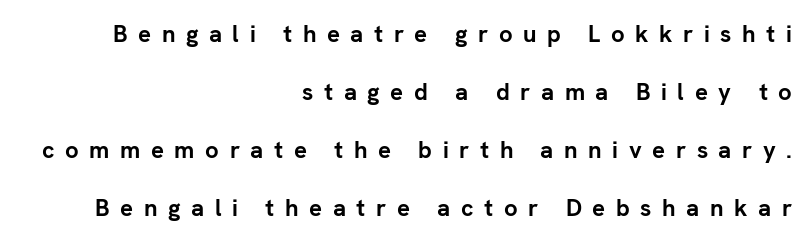
{"italic": "no", "bold": "yes", "underline": "no", "align": "right", "line_spacing": "loose", "line_spacing_ratio": 2.41, "letter_spacing": "wide", "letter_spacing_em": 0.44, "glyph_px": 24}
